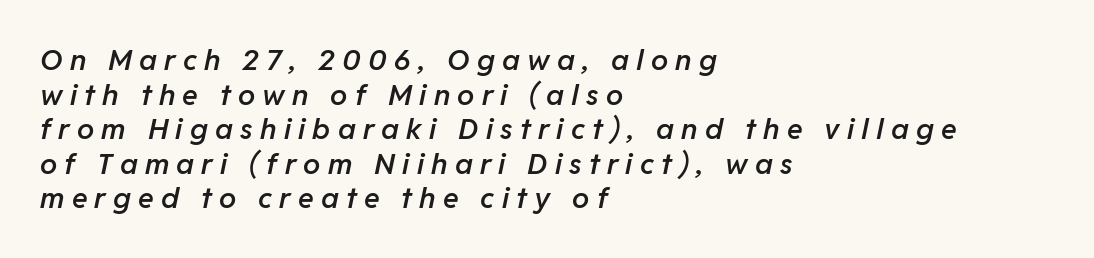
The specimen omits any rule beneath the text block's lines. A typesetter would call this proportional, since set widths differ per character. Characters follow at a spacing far wider than the type designer built in. The compositor pushed each line to the left boundary.
